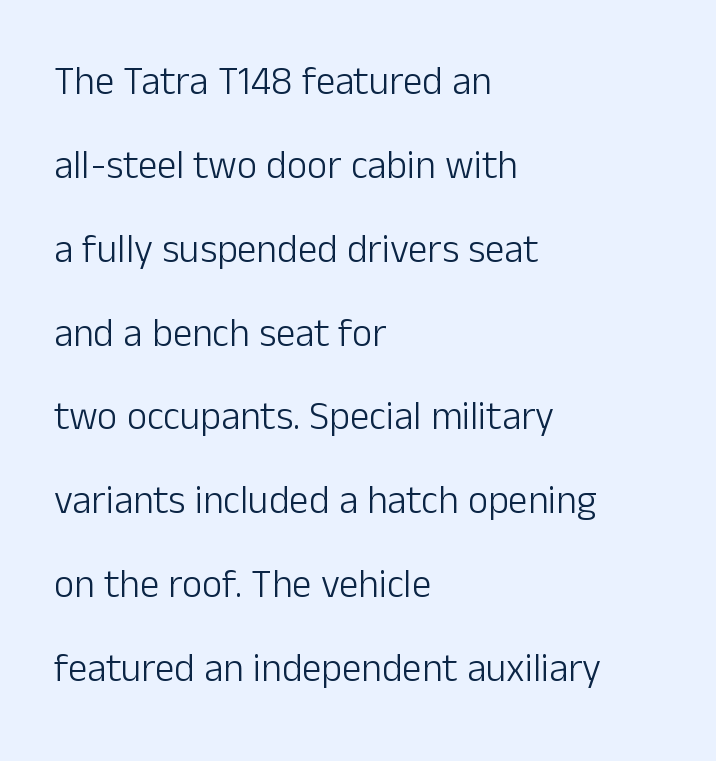
{"serif": "no", "italic": "no", "bold": "no", "weight": "light", "width": "normal", "stroke_contrast": "low", "x_height": "medium", "monospaced": "no", "underline": "no", "align": "left", "line_spacing": "loose", "line_spacing_ratio": 2.15, "letter_spacing": "normal", "letter_spacing_em": 0.0, "glyph_px": 39}
